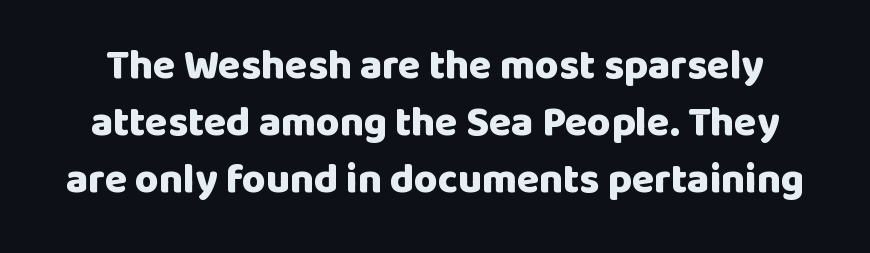
These lines carry a lot of weight — the face is fully bold. Is there much room between lines? A standard amount, neither cramped nor airy. Underlining? Definitely not there. The face used here is proportionally spaced, like ordinary book or web type. The line texture is even and compact thanks to regular tracking. Each letter's strokes conclude bluntly, with no projecting serifs.
